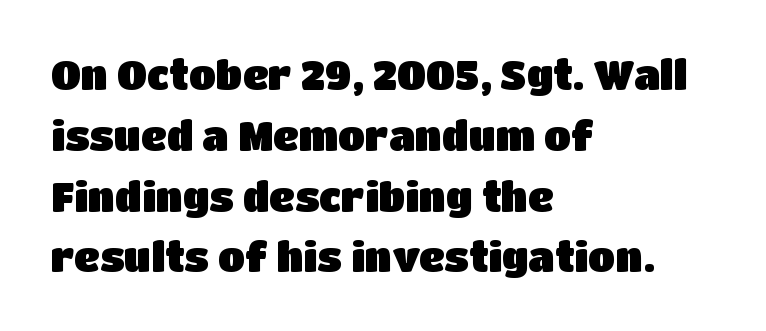
Q: Is the text italic (slanted)? A: No, it is upright.
Q: Is the typeface a serif or a sans-serif typeface? A: Sans-serif.
Q: Is the text underlined? A: No.
Q: How is the paragraph aligned? A: Left-aligned.
Q: Is the spacing between letters normal or unusually wide? A: Normal.
Q: Is the spacing between lines tight, normal or loose? A: Normal.
Q: Width (condensed, normal, or wide)? A: Normal.
Q: Stroke contrast? A: Low.
Q: x-height? A: Large.
Q: Monospaced? A: No.
